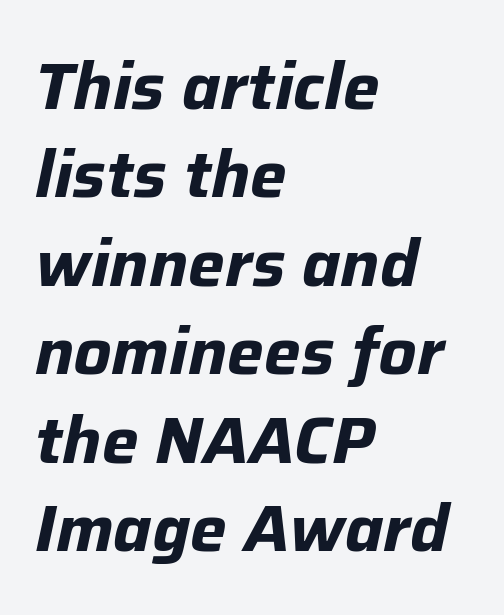
The image shows 65 px bold type, italic (leaning right); set left-aligned, normal line spacing (1.36x), normal letter spacing, not underlined; low stroke contrast and a medium x-height.
